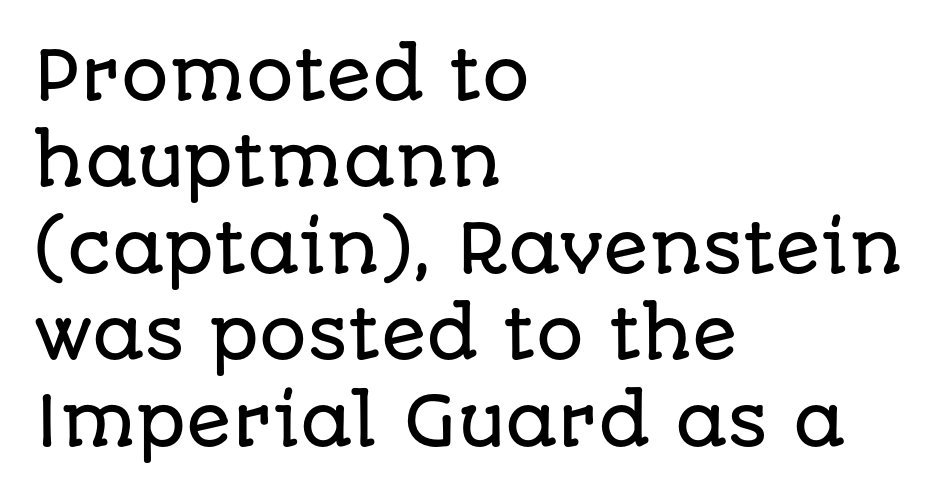
The image shows 67 px sans-serif type, upright; set left-aligned, normal line spacing (1.29x), normal letter spacing, not underlined; low stroke contrast and a large x-height.
